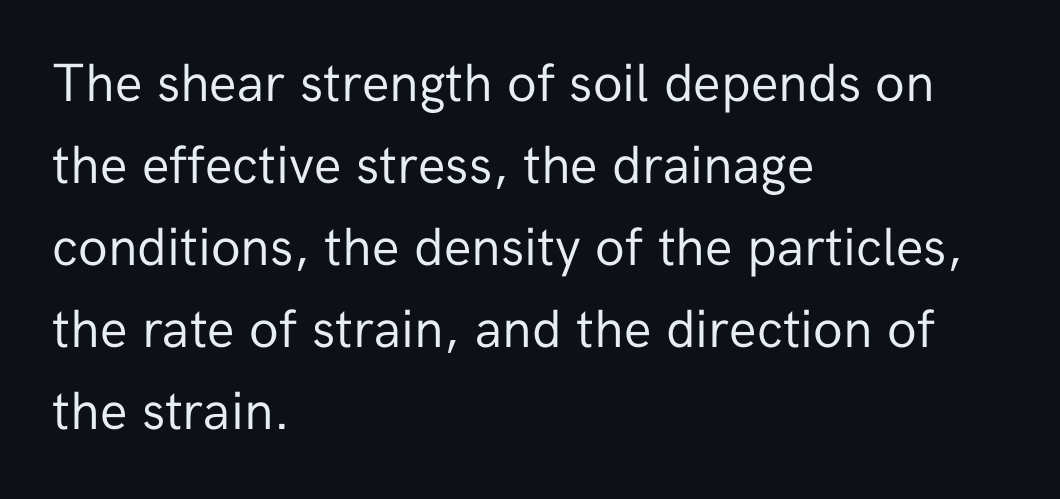
{"serif": "no", "italic": "no", "bold": "no", "weight": "regular", "width": "normal", "stroke_contrast": "low", "x_height": "medium", "monospaced": "no", "underline": "no", "align": "left", "line_spacing": "normal", "line_spacing_ratio": 1.52, "letter_spacing": "normal", "letter_spacing_em": 0.0, "glyph_px": 54}
